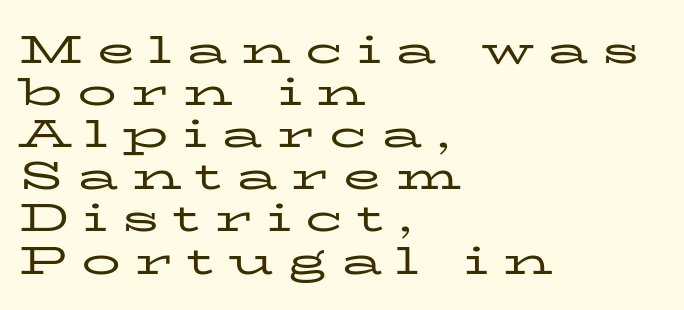
Think of a printed novel: that variable character pitch is what you see here. Rows of type sit shoulder to shoulder in the vertical direction. Compared with a centered layout, this one pins lines to the left instead. The passage shown is not underscored anywhere. The tracking jumps out immediately: characters are airy and widely separated.
